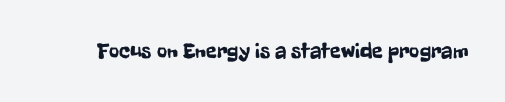
{"italic": "no", "underline": "no", "letter_spacing": "normal", "letter_spacing_em": 0.0, "glyph_px": 22}
